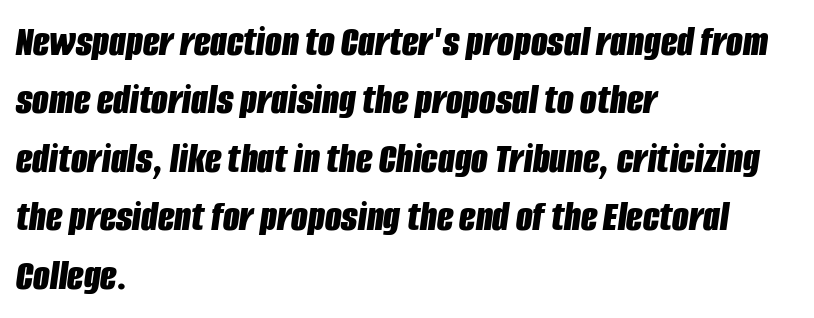
{"italic": "yes", "lean": "right", "slant_degrees": 8, "bold": "yes", "weight": "bold", "width": "condensed", "stroke_contrast": "low", "x_height": "large", "monospaced": "no", "underline": "no", "align": "left", "line_spacing": "normal", "line_spacing_ratio": 1.36, "letter_spacing": "normal", "letter_spacing_em": 0.0, "glyph_px": 43}
